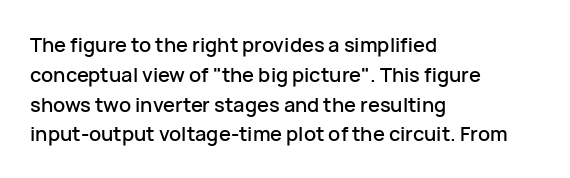
Notice how descenders clear the ascenders below comfortably — that's standard leading. In terms of letterspacing, this is plain default setting. Descender tails drop into unmarked territory. Layout note: lines flush left. The typography opts for an upright posture over an oblique one.
